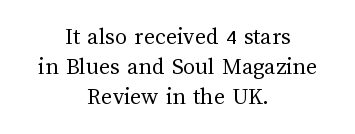
The image shows 24 px text type, upright; set centered, normal line spacing (1.26x), normal letter spacing, not underlined.
